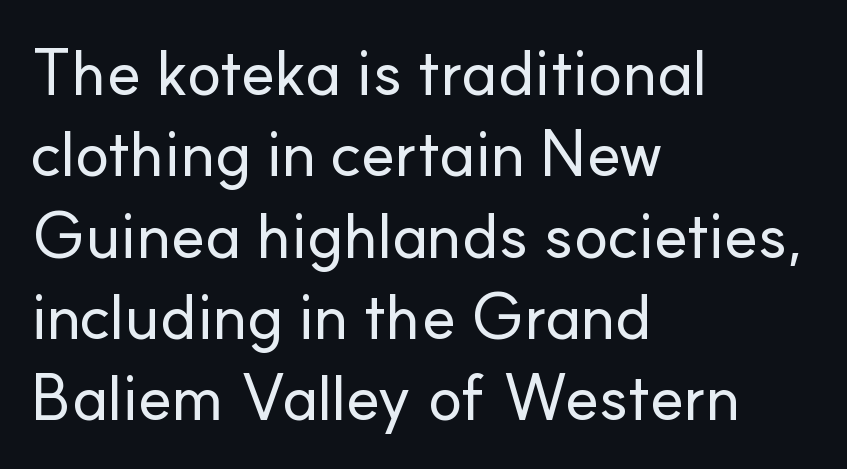
The image shows 64 px sans-serif type, upright; set left-aligned, normal line spacing (1.27x), normal letter spacing, not underlined; low stroke contrast and a small x-height.
